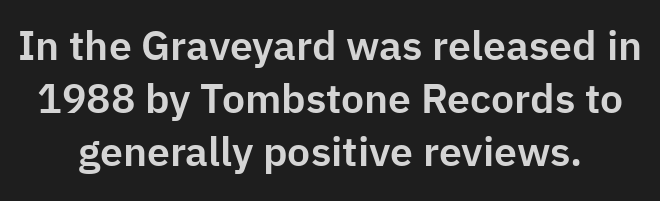
The tracking reads as untouched default to a designer's eye. Character widths vary here, with narrow letters taking less room than wide ones. Reading down the column, the eye jumps a familiar distance to each next line. The text was rendered using a sans face with plain stroke endings.
